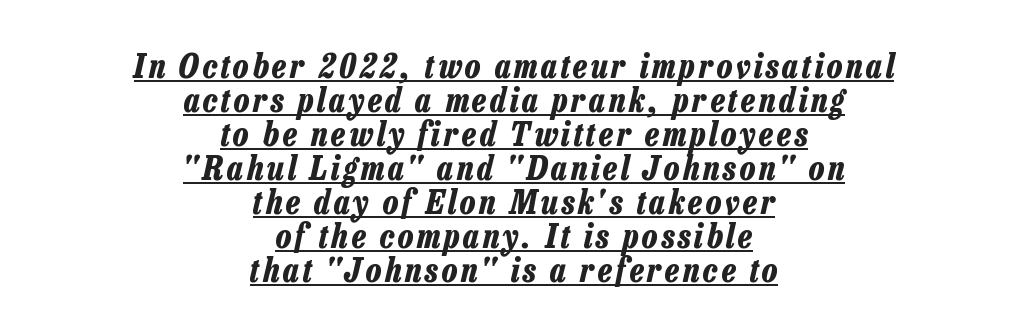
Q: Is the text bold? A: Yes.
Q: Is the text italic (slanted)? A: Yes, it leans right by about 13 degrees.
Q: Is the text underlined? A: Yes.
Q: How is the paragraph aligned? A: Centered.
Q: Is the spacing between lines tight, normal or loose? A: Tight.
Q: Width (condensed, normal, or wide)? A: Condensed.
Q: Stroke contrast? A: Low.
Q: x-height? A: Medium.
Q: Monospaced? A: No.
